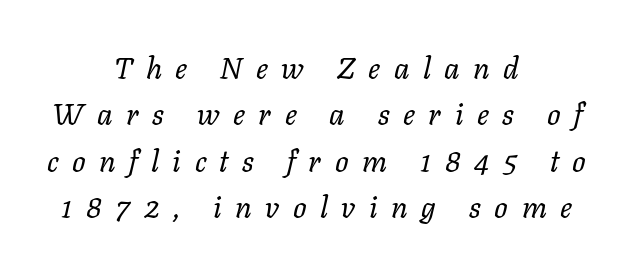
{"italic": "yes", "lean": "right", "slant_degrees": 11, "bold": "no", "weight": "regular", "width": "normal", "stroke_contrast": "low", "x_height": "medium", "monospaced": "no", "underline": "no", "align": "center", "line_spacing": "normal", "line_spacing_ratio": 1.55, "letter_spacing": "wide", "letter_spacing_em": 0.45, "glyph_px": 30}
